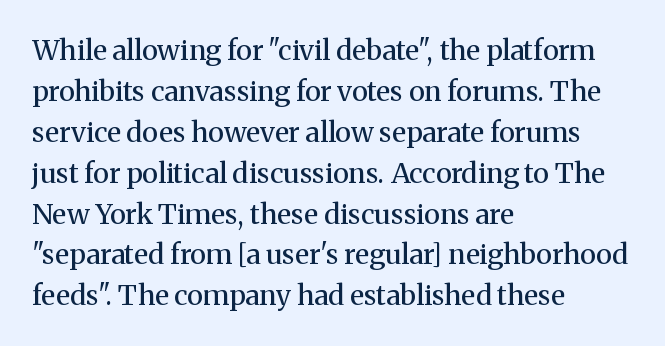
The letters stand straight up with perfectly vertical stems. If you measured baseline to baseline, you'd find a middling distance. The space directly below the letters is spotless. Weight: not bold — regular or lighter. The passage shown has conventional tracking throughout.
